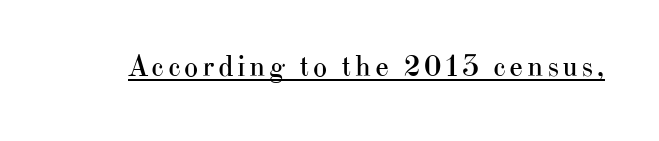
Q: Is the text bold? A: No.
Q: Is the text italic (slanted)? A: No, it is upright.
Q: Is the typeface a serif or a sans-serif typeface? A: Serif.
Q: Is the text underlined? A: Yes.
Q: Width (condensed, normal, or wide)? A: Normal.
Q: Stroke contrast? A: High.
Q: x-height? A: Small.
Q: Monospaced? A: No.
